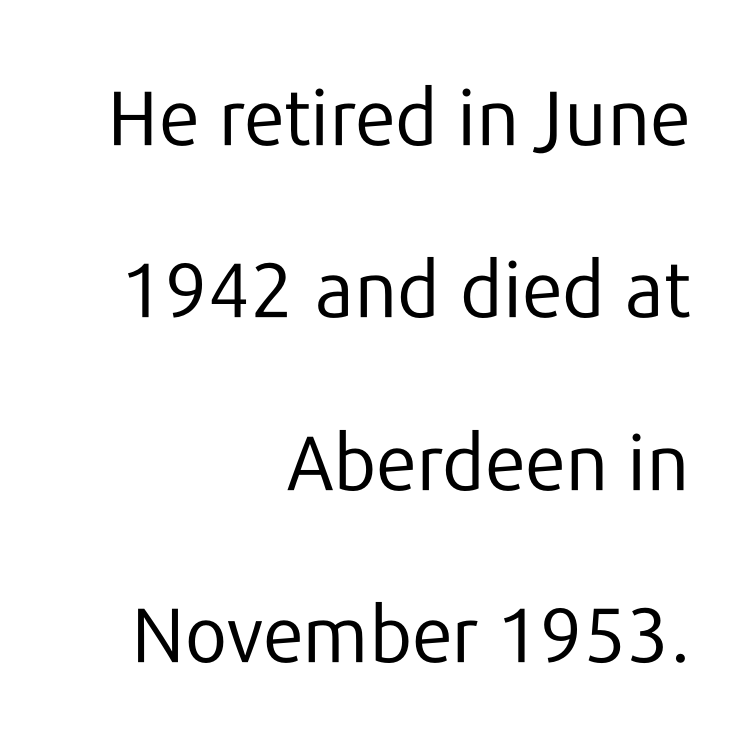
Q: Is the text bold? A: No.
Q: Is the text italic (slanted)? A: No, it is upright.
Q: Is the typeface a serif or a sans-serif typeface? A: Sans-serif.
Q: Is the text underlined? A: No.
Q: How is the paragraph aligned? A: Right-aligned.
Q: Is the spacing between letters normal or unusually wide? A: Normal.
Q: Is the spacing between lines tight, normal or loose? A: Loose.
Q: Width (condensed, normal, or wide)? A: Normal.
Q: Stroke contrast? A: Low.
Q: x-height? A: Medium.
Q: Monospaced? A: No.
